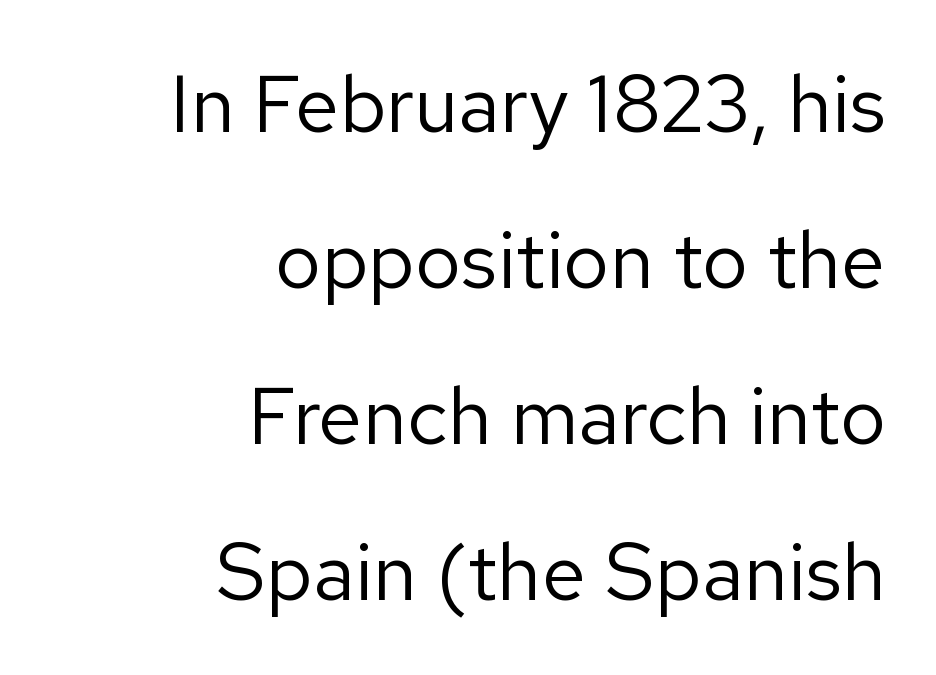
The image shows 80 px regular-weight sans-serif type, upright; set right-aligned, loose line spacing (1.95x), normal letter spacing, not underlined; low stroke contrast and a medium x-height.
